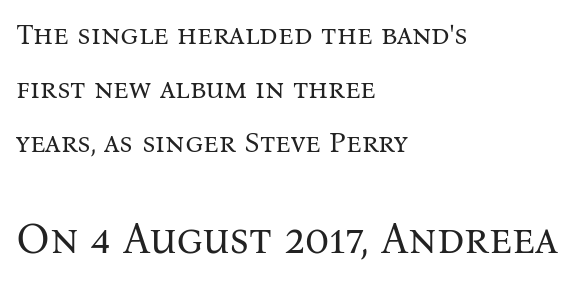
The image shows 43 px regular-weight serif type, upright; set left-aligned, line spacing 1.86x, normal letter spacing, not underlined; the second (bottom) block is 1.48x larger; medium stroke contrast and a medium x-height.
